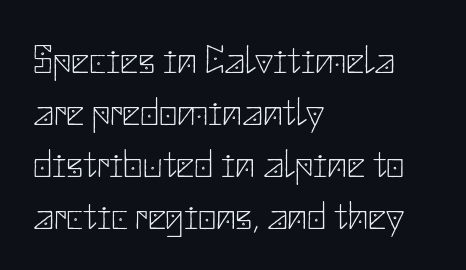
{"serif": "no", "italic": "no", "bold": "no", "weight": "thin", "width": "normal", "stroke_contrast": "low", "x_height": "small", "underline": "no", "align": "left", "line_spacing": "normal", "line_spacing_ratio": 1.3, "letter_spacing": "normal", "letter_spacing_em": 0.0, "glyph_px": 40}
